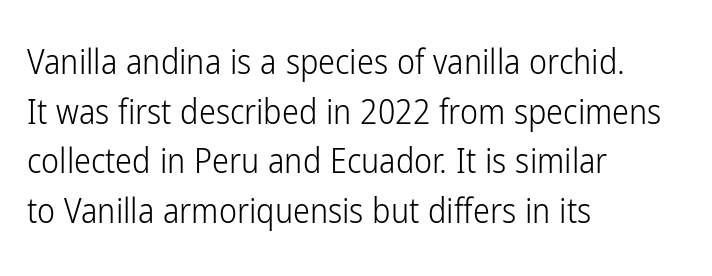
Left-aligned paragraph, ragged on the right. The cut favours lightness, reaching ordinary text weight at its darkest. Is this a sans? Yes — the strokes have no serifs. Posture: straight, roman, zero tilt. If you measured baseline to baseline, you'd find a middling distance. The baseline area is clear.
